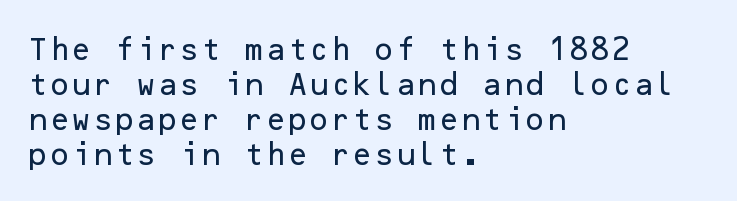
{"italic": "no", "underline": "no", "align": "left", "line_spacing": "normal", "line_spacing_ratio": 1.4, "letter_spacing": "normal", "letter_spacing_em": 0.0, "glyph_px": 25}
